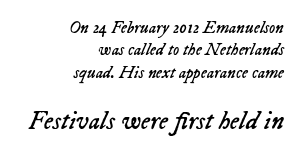
Q: Is the text bold? A: No.
Q: Is the text italic (slanted)? A: Yes, it leans right by about 23 degrees.
Q: Is the text underlined? A: No.
Q: How is the paragraph aligned? A: Right-aligned.
Q: Is the spacing between letters normal or unusually wide? A: Normal.
Q: Is the spacing between lines tight, normal or loose? A: Normal.
Q: Which block of text is set in a larger size, the first (top) or the second (bottom)? A: The second (bottom) one.
